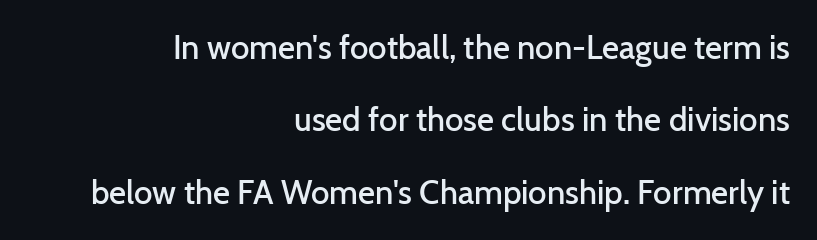
Q: Is the text bold? A: Semi-bold.
Q: Is the text italic (slanted)? A: No, it is upright.
Q: Is the typeface a serif or a sans-serif typeface? A: Sans-serif.
Q: Is the text underlined? A: No.
Q: How is the paragraph aligned? A: Right-aligned.
Q: Is the spacing between letters normal or unusually wide? A: Normal.
Q: Is the spacing between lines tight, normal or loose? A: Loose.
Q: Width (condensed, normal, or wide)? A: Normal.
Q: Stroke contrast? A: Low.
Q: x-height? A: Medium.
Q: Monospaced? A: No.
